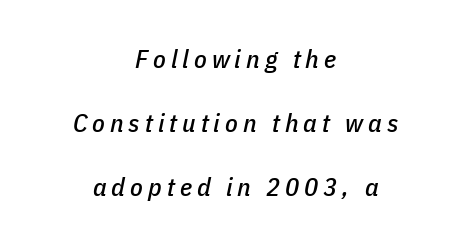
The image shows 26 px text type, italic (leaning right); set centered, loose line spacing (2.47x), not underlined.
